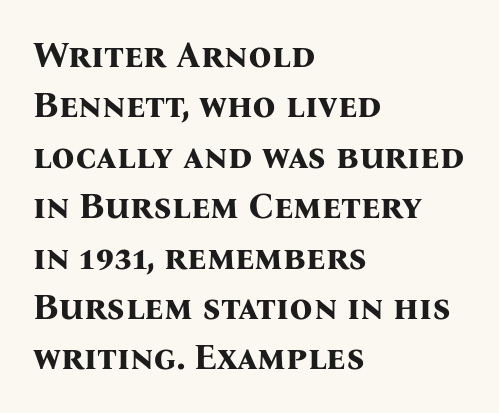
Letterform terminals end in serifs throughout the passage. Notice how the passage keeps a crisp vertical edge on the left only. Its strokes are broad and dark, the hallmark of bold type. Proportional: the letters do not fall into vertical columns. Style check: upright.
